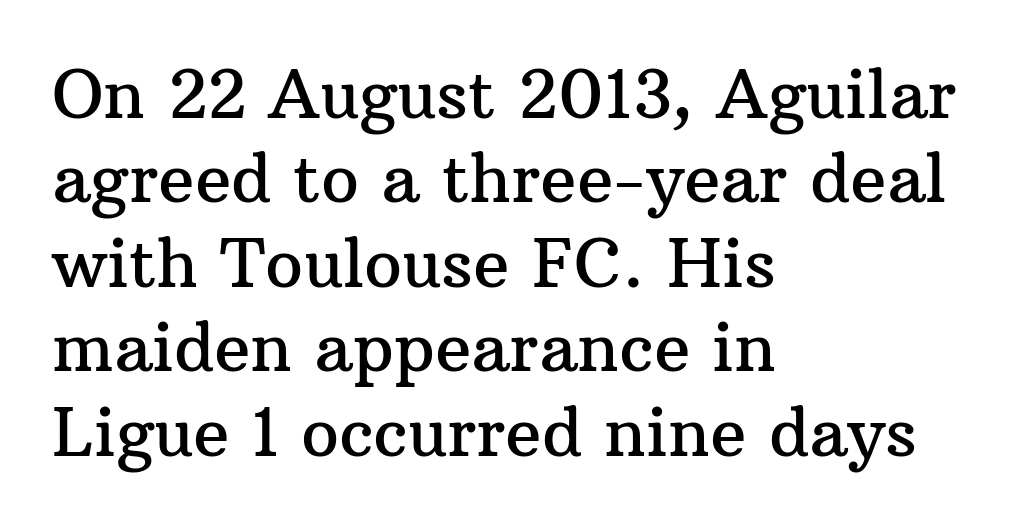
Glyph-to-glyph distance matches everyday printed text. Is there much room between lines? A standard amount, neither cramped nor airy. In CSS terms this would be text-align: left. You could not count columns in this text — the font is proportionally spaced. Rendered with straight, roman letterforms.
